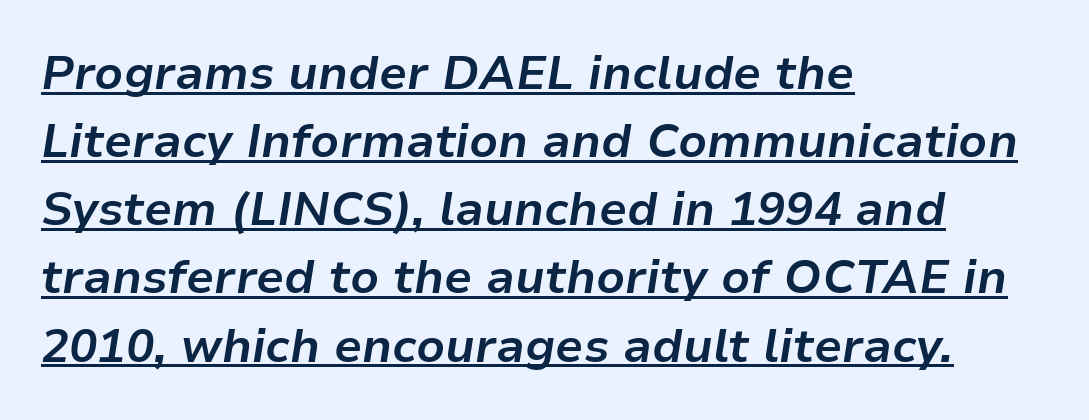
{"italic": "yes", "lean": "right", "slant_degrees": 9, "bold": "yes", "weight": "bold", "width": "normal", "stroke_contrast": "low", "x_height": "medium", "monospaced": "no", "underline": "yes", "align": "left", "line_spacing": "normal", "line_spacing_ratio": 1.45, "letter_spacing": "normal", "letter_spacing_em": 0.0, "glyph_px": 47}
